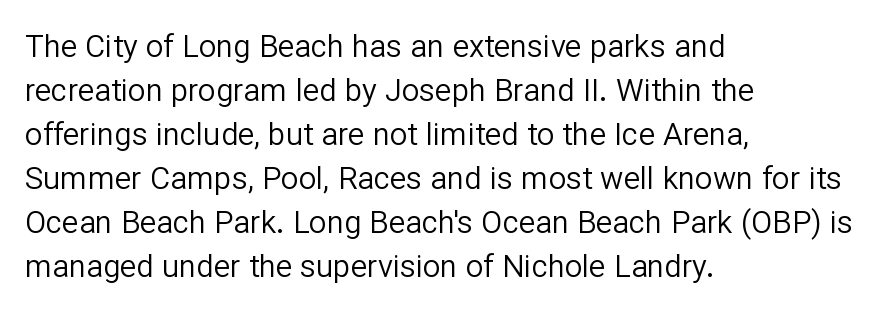
Q: Is the text bold? A: No.
Q: Is the text italic (slanted)? A: No, it is upright.
Q: Is the typeface a serif or a sans-serif typeface? A: Sans-serif.
Q: Is the text underlined? A: No.
Q: How is the paragraph aligned? A: Left-aligned.
Q: Is the spacing between letters normal or unusually wide? A: Normal.
Q: Is the spacing between lines tight, normal or loose? A: Normal.
Q: Width (condensed, normal, or wide)? A: Normal.
Q: Stroke contrast? A: Low.
Q: x-height? A: Medium.
Q: Monospaced? A: No.
